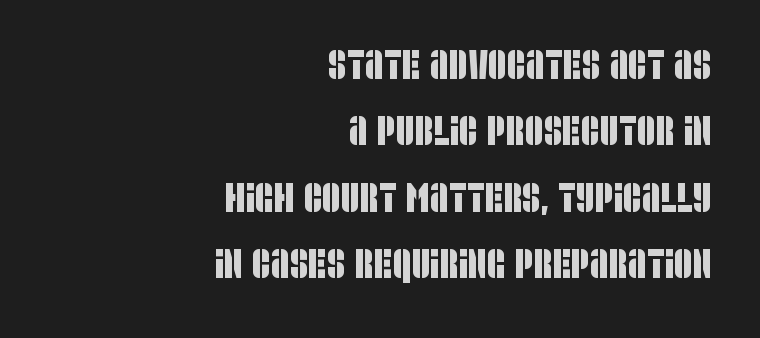
Q: Is the typeface a serif or a sans-serif typeface? A: Sans-serif.
Q: Is the text underlined? A: No.
Q: How is the paragraph aligned? A: Right-aligned.
Q: Is the spacing between letters normal or unusually wide? A: Normal.
Q: Is the spacing between lines tight, normal or loose? A: Normal.
Q: Width (condensed, normal, or wide)? A: Condensed.
Q: Stroke contrast? A: Low.
Q: x-height? A: Large.
Q: Monospaced? A: No.
